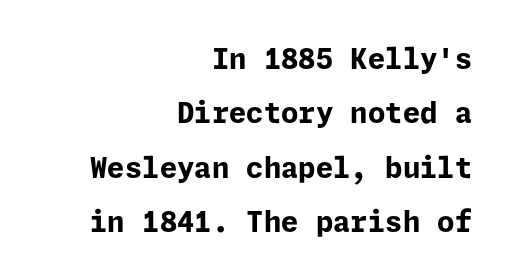
The image shows 28 px bold sans-serif type, upright; set right-aligned, loose line spacing (1.94x), normal letter spacing, not underlined; low stroke contrast and a medium x-height.
